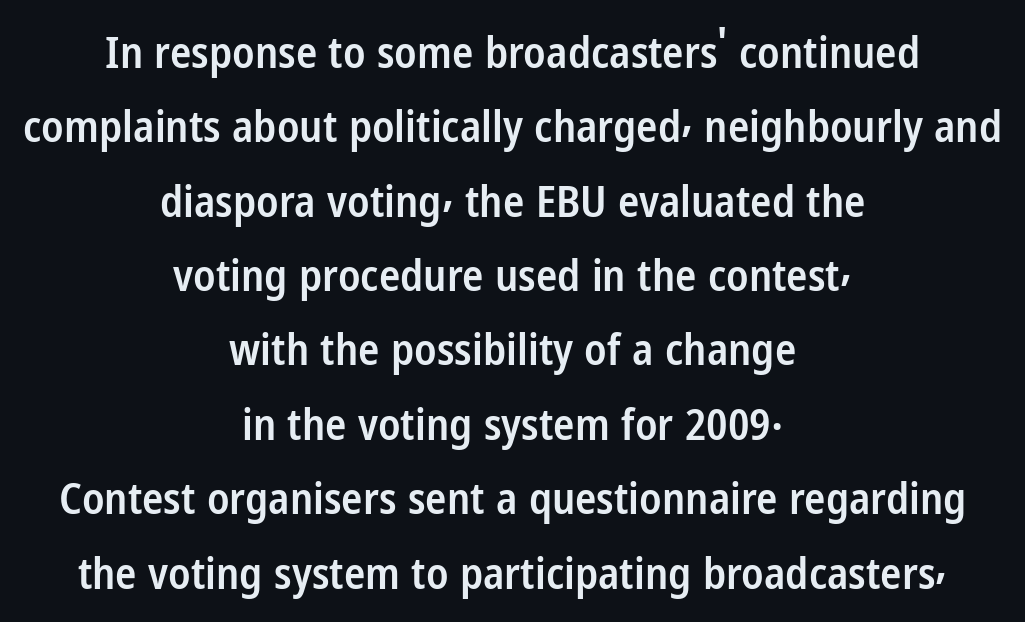
{"serif": "no", "italic": "no", "bold": "semi", "weight": "semibold", "width": "condensed", "stroke_contrast": "low", "x_height": "medium", "monospaced": "no", "underline": "no", "align": "center", "line_spacing": "normal", "line_spacing_ratio": 1.69, "letter_spacing": "normal", "letter_spacing_em": 0.0, "glyph_px": 44}
